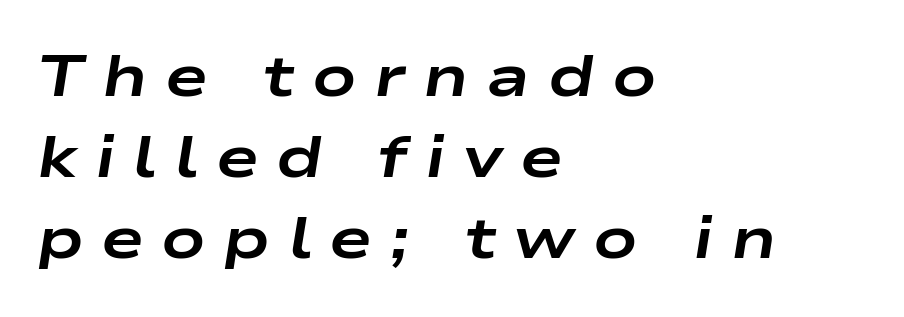
The image shows 58 px bold, wide type, italic (leaning right); set left-aligned, normal line spacing (1.4x), unusually wide letter spacing (+0.3 em), not underlined; low stroke contrast and a medium x-height.
